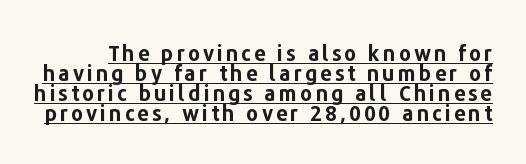
The image shows 21 px bold type, upright; set tight line spacing (0.96x), underlined.
